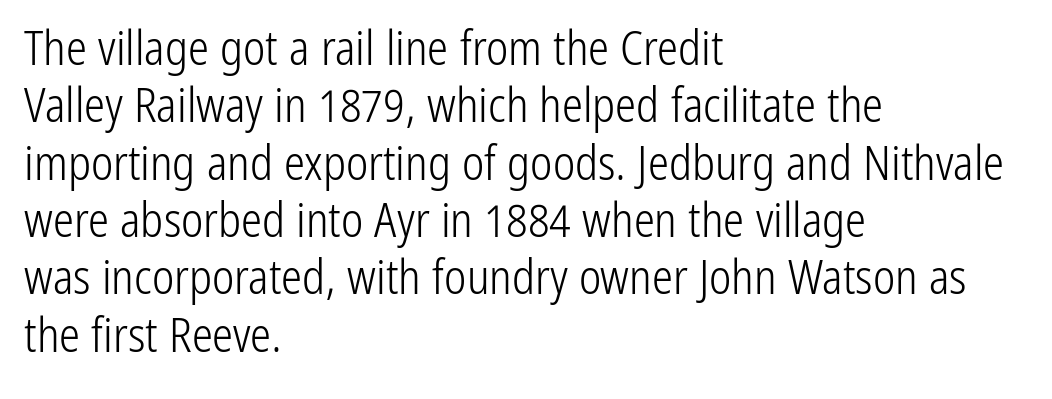
The image shows 47 px light, condensed sans-serif type, upright; set left-aligned, line spacing 1.22x, normal letter spacing, not underlined; low stroke contrast and a medium x-height.
